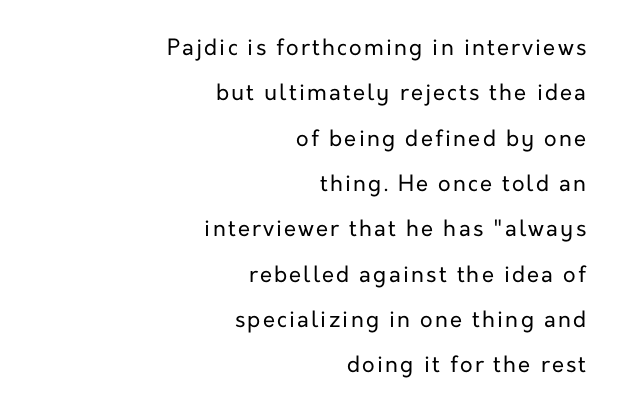
Q: Is the text bold? A: No.
Q: Is the text italic (slanted)? A: No, it is upright.
Q: Is the text underlined? A: No.
Q: How is the paragraph aligned? A: Right-aligned.
Q: Is the spacing between lines tight, normal or loose? A: Loose.
